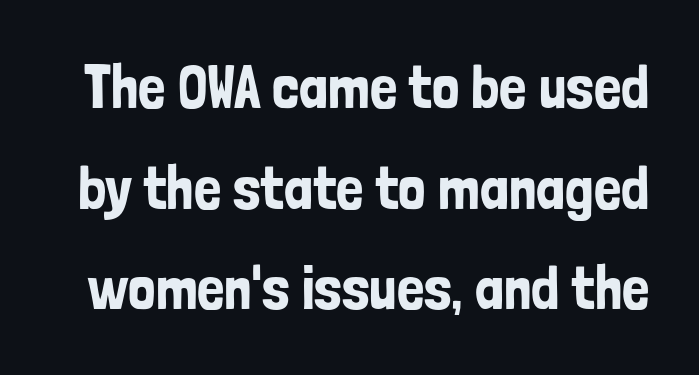
{"serif": "no", "italic": "no", "width": "condensed", "stroke_contrast": "low", "x_height": "medium", "monospaced": "no", "underline": "no", "line_spacing": "normal", "line_spacing_ratio": 1.65, "letter_spacing": "normal", "letter_spacing_em": 0.0, "glyph_px": 61}
